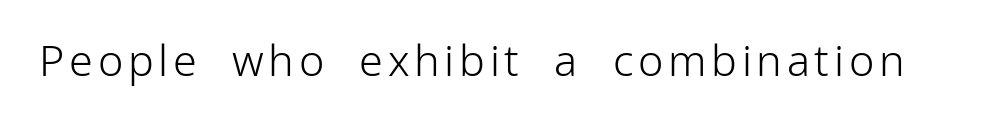
The image shows 43 px light sans-serif type, upright; set not underlined; low stroke contrast and a medium x-height.
